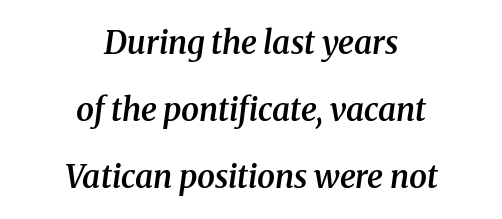
{"serif": "yes", "italic": "yes", "lean": "right", "slant_degrees": 8, "bold": "semi", "weight": "semibold", "width": "normal", "stroke_contrast": "medium", "x_height": "medium", "monospaced": "no", "underline": "no", "align": "center", "line_spacing": "loose", "line_spacing_ratio": 2.09, "letter_spacing": "normal", "letter_spacing_em": 0.0, "glyph_px": 32}
